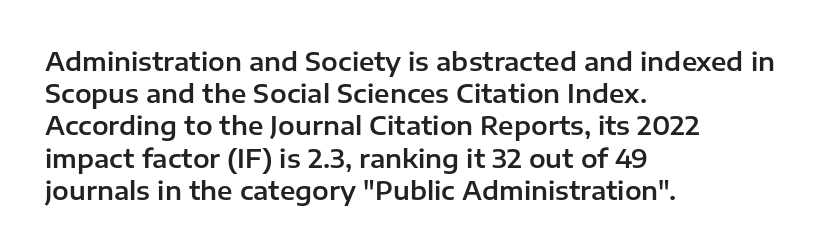
The image shows 25 px text type, upright; set left-aligned, normal line spacing (1.29x), normal letter spacing, not underlined.
